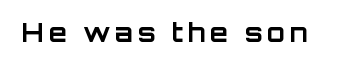
The image shows 26 px bold type, upright; set not underlined.
